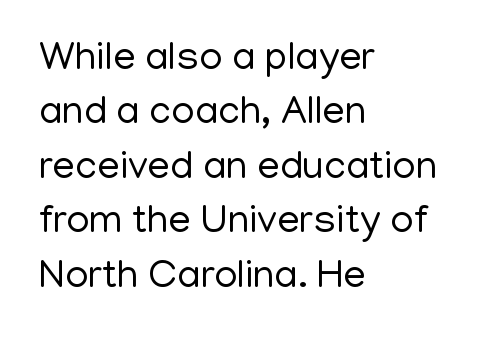
{"serif": "no", "italic": "no", "bold": "no", "weight": "regular", "width": "normal", "stroke_contrast": "low", "x_height": "medium", "monospaced": "no", "underline": "no", "align": "left", "line_spacing": "normal", "line_spacing_ratio": 1.36, "letter_spacing": "normal", "letter_spacing_em": 0.0, "glyph_px": 40}
